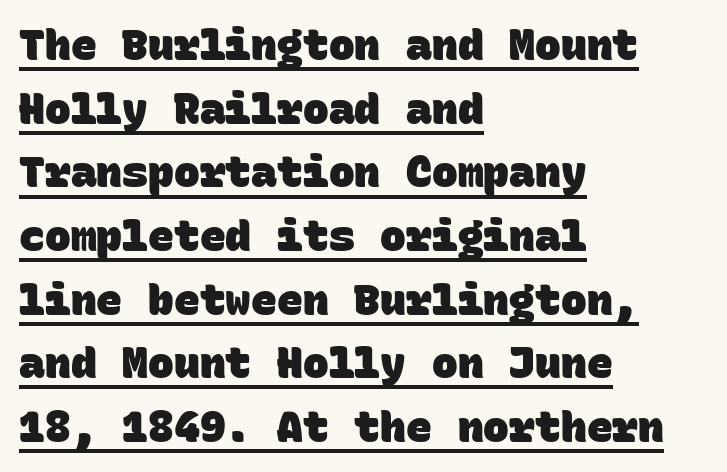
The image shows 43 px heavy sans-serif type, monospaced; set left-aligned, normal line spacing (1.48x), normal letter spacing, underlined; low stroke contrast and a large x-height.
